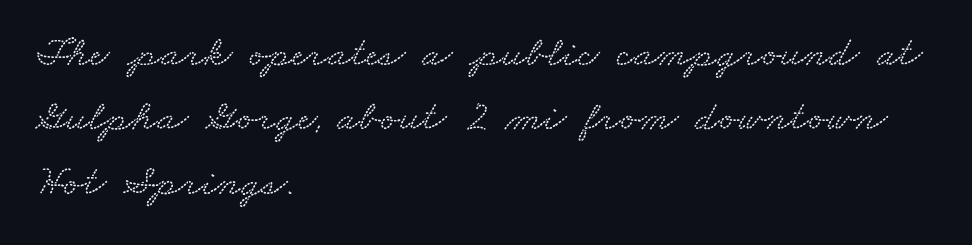
Q: Is the typeface a serif or a sans-serif typeface? A: Serif.
Q: Is the text underlined? A: No.
Q: How is the paragraph aligned? A: Left-aligned.
Q: Is the spacing between letters normal or unusually wide? A: Normal.
Q: Is the spacing between lines tight, normal or loose? A: Normal.
Q: Width (condensed, normal, or wide)? A: Wide.
Q: Stroke contrast? A: Medium.
Q: x-height? A: Small.
Q: Monospaced? A: No.
